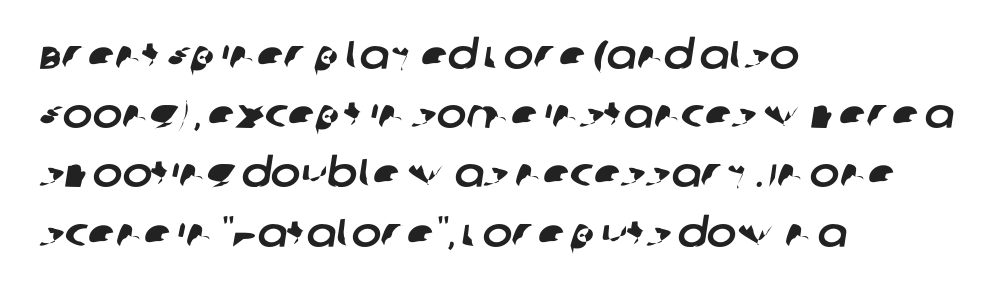
Caption: standard tracking, unaltered. Think of a printed novel: that variable character pitch is what you see here. Type without underlining. This rendering uses left alignment, leaving the right contour irregular. I'd call this a sans setting — the letters go barefoot. Vertically, the passage feels balanced, rows spaced as you'd expect.
